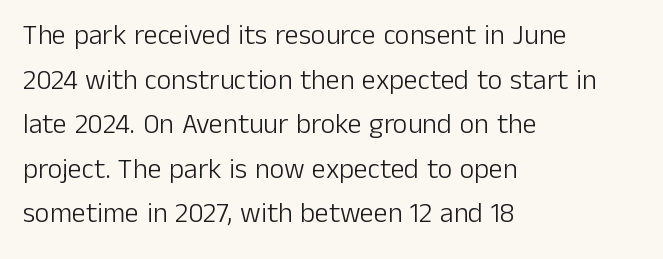
{"serif": "no", "italic": "no", "bold": "no", "weight": "light", "width": "normal", "stroke_contrast": "low", "x_height": "medium", "monospaced": "no", "underline": "no", "align": "left", "line_spacing": "normal", "line_spacing_ratio": 1.59, "letter_spacing": "normal", "letter_spacing_em": 0.0, "glyph_px": 28}
